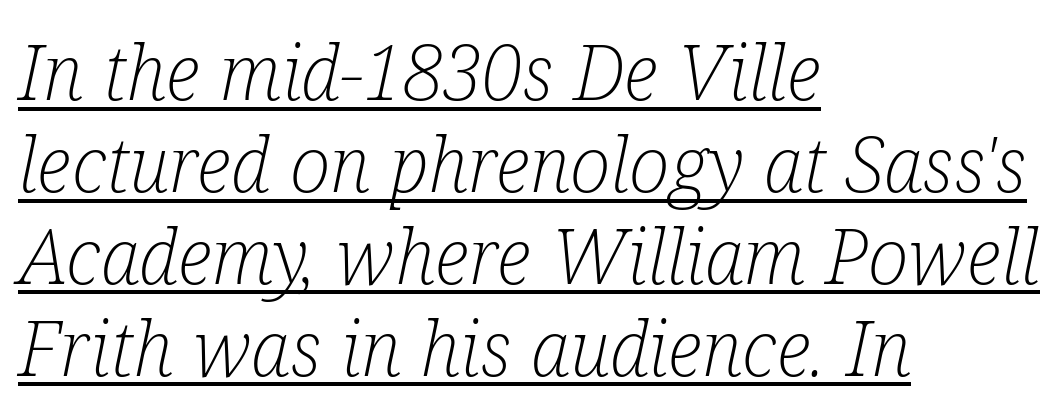
Q: Is the text bold? A: No.
Q: Is the text italic (slanted)? A: Yes, it leans right by about 12 degrees.
Q: Is the typeface a serif or a sans-serif typeface? A: Serif.
Q: Is the text underlined? A: Yes.
Q: How is the paragraph aligned? A: Left-aligned.
Q: Is the spacing between letters normal or unusually wide? A: Normal.
Q: Width (condensed, normal, or wide)? A: Condensed.
Q: Stroke contrast? A: Low.
Q: x-height? A: Medium.
Q: Monospaced? A: No.
